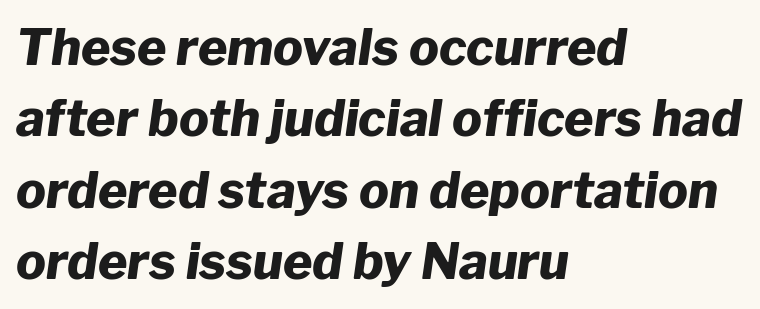
The image shows 50 px heavy type, italic (leaning right); set left-aligned, normal line spacing (1.43x), normal letter spacing, not underlined; low stroke contrast and a medium x-height.
